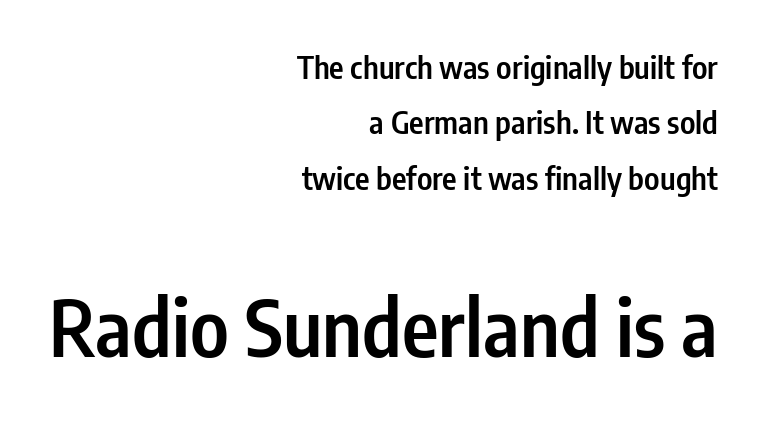
This layout puts the modest block above and the oversized block below. A semibold gives these letters moderate extra thickness, short of bold. The passage shown is typed in a proportional face where columns would drift. Every stem runs plumb, perpendicular to the baseline.
